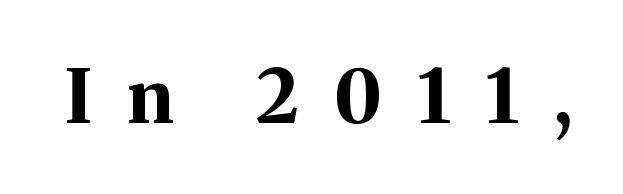
Caption: expanded tracking, letters set apart. Every stem runs plumb, perpendicular to the baseline. Check where the strokes stop: tiny serifs finish them off. Note the varied advance widths — an 'i' is clearly narrower than an 'm'. Each glyph is drawn with heavy, bold strokes. Type without underlining.
